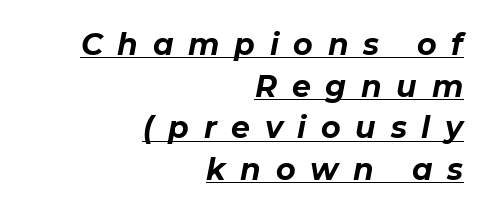
Q: Is the text bold? A: Yes.
Q: Is the text italic (slanted)? A: Yes, it leans right by about 11 degrees.
Q: Is the text underlined? A: Yes.
Q: How is the paragraph aligned? A: Right-aligned.
Q: Is the spacing between letters normal or unusually wide? A: Unusually wide.
Q: Is the spacing between lines tight, normal or loose? A: Normal.
Q: Width (condensed, normal, or wide)? A: Normal.
Q: Stroke contrast? A: Low.
Q: x-height? A: Medium.
Q: Monospaced? A: No.
